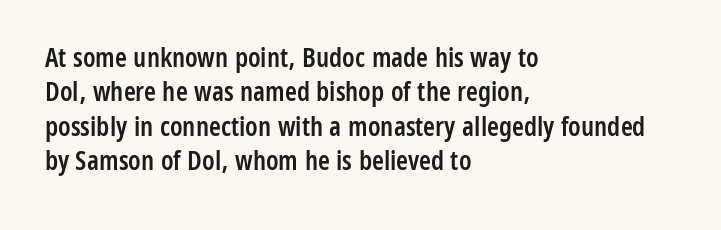
Q: Is the text bold? A: Semi-bold.
Q: Is the text italic (slanted)? A: No, it is upright.
Q: Is the text underlined? A: No.
Q: How is the paragraph aligned? A: Left-aligned.
Q: Is the spacing between letters normal or unusually wide? A: Normal.
Q: Is the spacing between lines tight, normal or loose? A: Normal.
